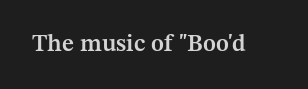
Q: Is the text bold? A: Semi-bold.
Q: Is the text italic (slanted)? A: No, it is upright.
Q: Is the text underlined? A: No.
Q: Is the spacing between letters normal or unusually wide? A: Normal.
